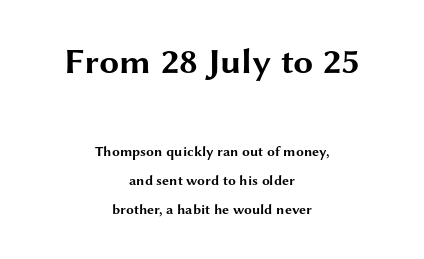
A sans-serif font was chosen for this passage. The lines are spread far apart with generous leading. Descenders are the only things crossing below the line. Of the two passages, the one on top uses the larger point size. Notice how the passage keeps no hard edge, just a central spine.
